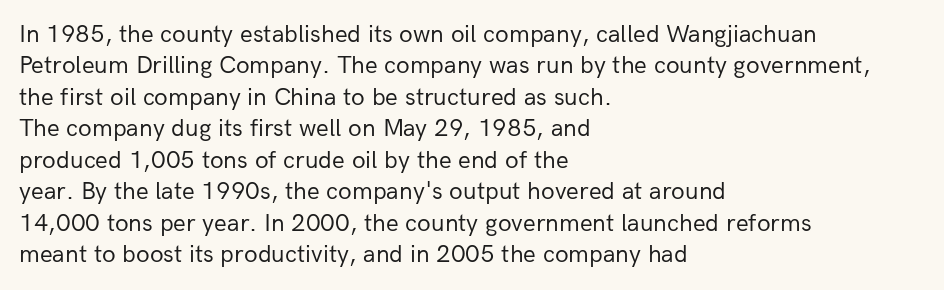
No letter is thick-stroked: the sample isn't bold. This is roman type, the default non-slanted kind. One glance says typical: line gaps are just what's usual. Plain, unruled lines of type. This sample is left-justified, so line endings fall wherever the words run out.
